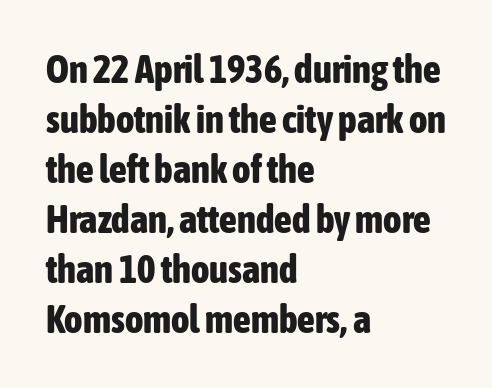
{"serif": "no", "italic": "no", "bold": "yes", "weight": "bold", "width": "condensed", "stroke_contrast": "low", "x_height": "medium", "monospaced": "no", "underline": "no", "align": "left", "line_spacing": "normal", "line_spacing_ratio": 1.28, "letter_spacing": "normal", "letter_spacing_em": 0.0, "glyph_px": 39}
